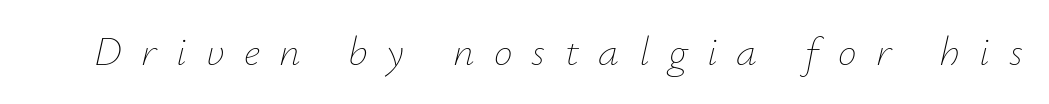
{"italic": "yes", "lean": "right", "slant_degrees": 12, "bold": "no", "weight": "thin", "width": "normal", "stroke_contrast": "low", "x_height": "small", "monospaced": "no", "underline": "no", "letter_spacing": "wide", "letter_spacing_em": 0.46, "glyph_px": 42}
